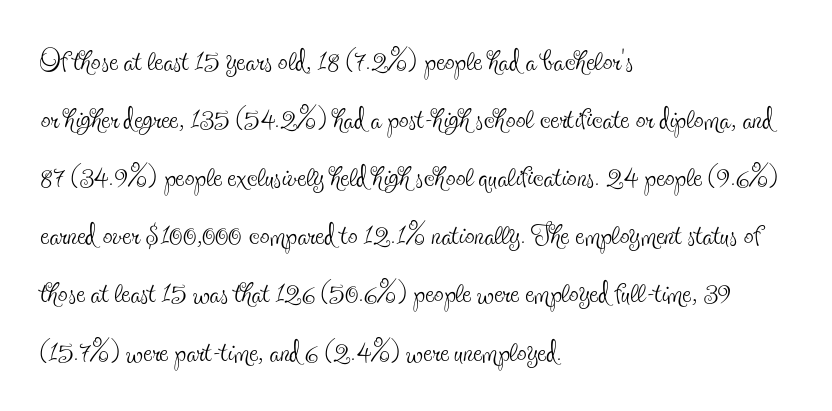
{"serif": "yes", "bold": "no", "weight": "thin", "width": "condensed", "x_height": "small", "monospaced": "no", "underline": "no", "align": "left", "line_spacing": "normal", "line_spacing_ratio": 1.49, "letter_spacing": "normal", "letter_spacing_em": 0.0, "glyph_px": 39}
